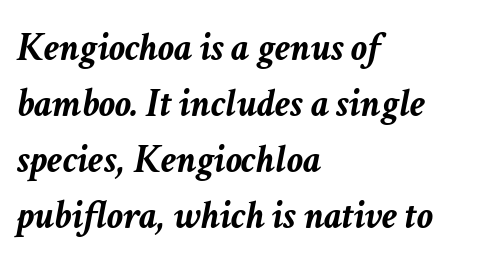
Q: Is the text bold? A: Yes.
Q: Is the text italic (slanted)? A: Yes, it leans right by about 11 degrees.
Q: Is the text underlined? A: No.
Q: How is the paragraph aligned? A: Left-aligned.
Q: Is the spacing between letters normal or unusually wide? A: Normal.
Q: Is the spacing between lines tight, normal or loose? A: Normal.
Q: Width (condensed, normal, or wide)? A: Normal.
Q: Stroke contrast? A: Low.
Q: x-height? A: Medium.
Q: Monospaced? A: No.
